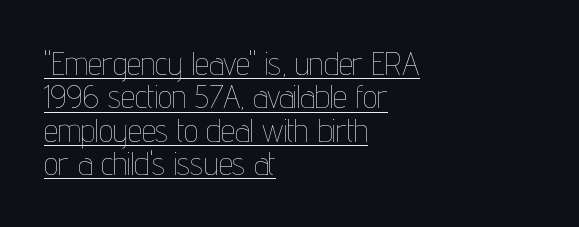
{"italic": "no", "bold": "no", "weight": "thin", "width": "condensed", "stroke_contrast": "low", "x_height": "medium", "monospaced": "no", "underline": "yes", "align": "left", "line_spacing": "tight", "line_spacing_ratio": 1.04, "letter_spacing": "normal", "letter_spacing_em": 0.0, "glyph_px": 32}
